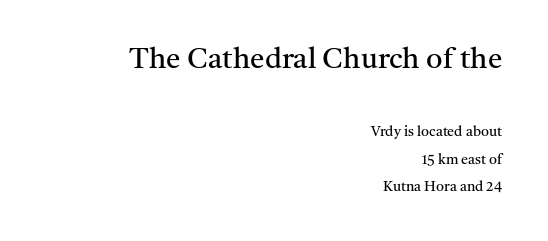
The image shows 29 px regular-weight serif type, upright; set right-aligned, loose line spacing (1.94x), normal letter spacing, not underlined; the first (top) block is 2.07x larger; medium stroke contrast and a medium x-height.
